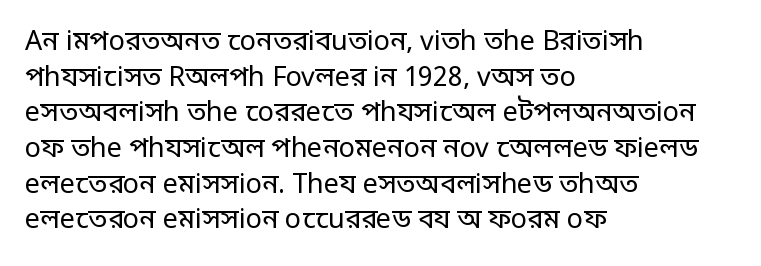
Q: Is the text bold? A: No.
Q: Is the text italic (slanted)? A: No, it is upright.
Q: Is the text underlined? A: No.
Q: How is the paragraph aligned? A: Left-aligned.
Q: Is the spacing between letters normal or unusually wide? A: Normal.
Q: Is the spacing between lines tight, normal or loose? A: Normal.
